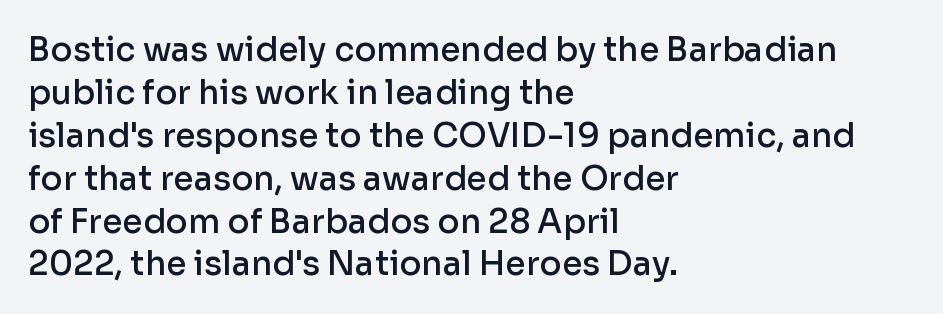
Q: Is the text bold? A: Semi-bold.
Q: Is the text italic (slanted)? A: No, it is upright.
Q: Is the typeface a serif or a sans-serif typeface? A: Sans-serif.
Q: Is the text underlined? A: No.
Q: How is the paragraph aligned? A: Left-aligned.
Q: Is the spacing between letters normal or unusually wide? A: Normal.
Q: Is the spacing between lines tight, normal or loose? A: Normal.
Q: Width (condensed, normal, or wide)? A: Normal.
Q: Stroke contrast? A: Low.
Q: x-height? A: Medium.
Q: Monospaced? A: No.
